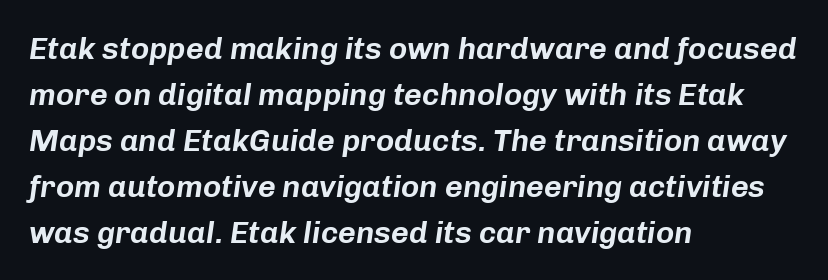
{"italic": "yes", "lean": "right", "slant_degrees": 8, "width": "normal", "stroke_contrast": "low", "x_height": "medium", "monospaced": "no", "underline": "no", "align": "left", "line_spacing": "normal", "line_spacing_ratio": 1.48, "letter_spacing": "normal", "letter_spacing_em": 0.0, "glyph_px": 31}
